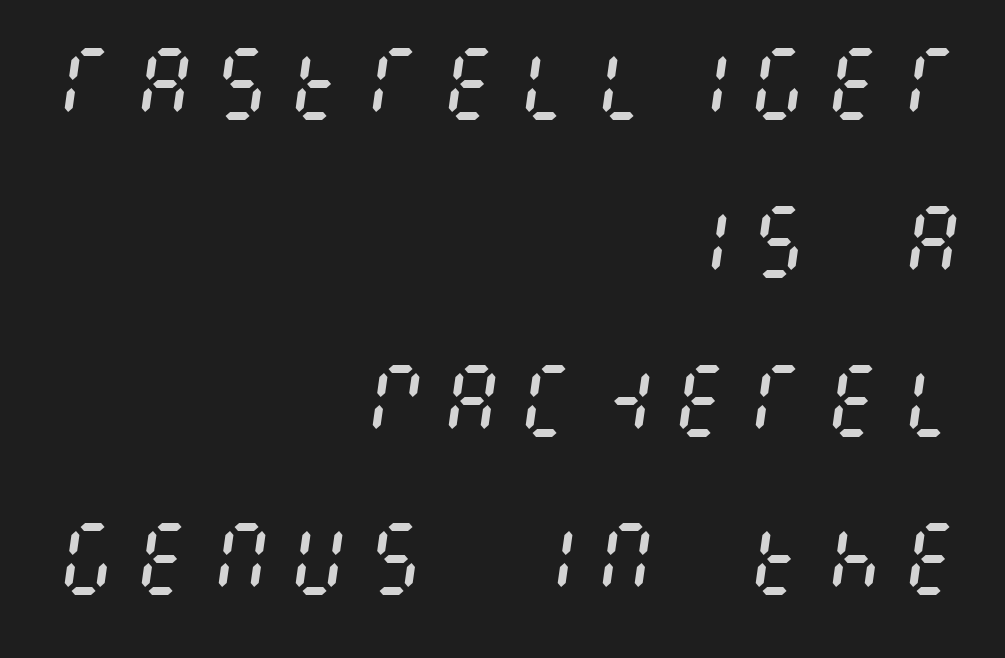
Check under the words: just untouched page. In terms of leading, this rendering errs on the spacious side. Does the lettering tilt? It does — this is italic. The face looks like a standard text weight, possibly lighter. The ragged edge is on the left, which tells us the setting is flush right.
